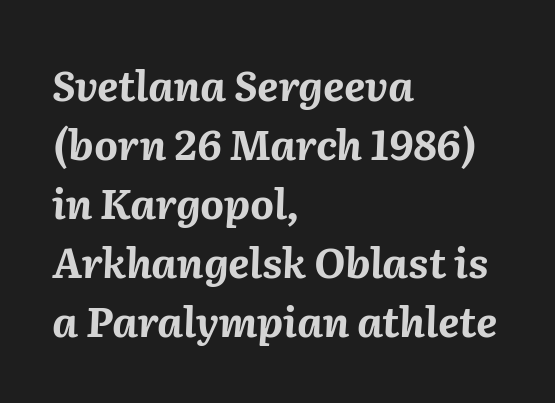
{"italic": "yes", "lean": "right", "slant_degrees": 2, "bold": "yes", "weight": "bold", "width": "normal", "stroke_contrast": "medium", "x_height": "medium", "monospaced": "no", "underline": "no", "align": "left", "line_spacing": "normal", "line_spacing_ratio": 1.44, "letter_spacing": "normal", "letter_spacing_em": 0.0, "glyph_px": 41}
